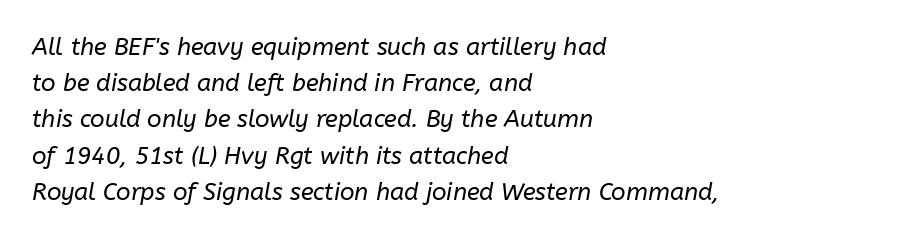
The image shows 24 px text type, italic (leaning right); set left-aligned, normal line spacing (1.51x), normal letter spacing, not underlined.
